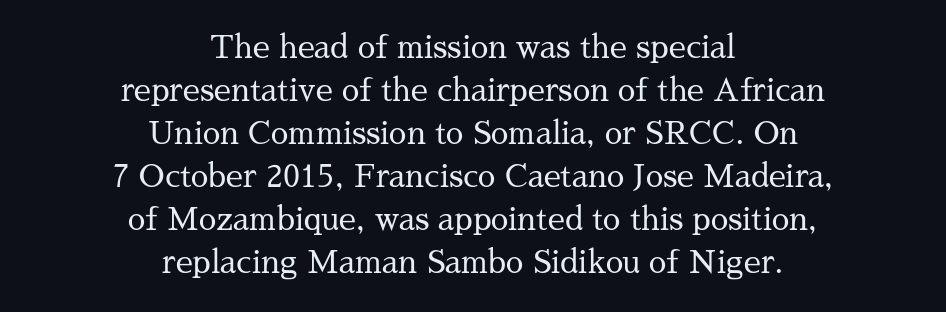
Look at the bottom of the vertical strokes: they flare into serifs here. The letters stand upright; this is a roman face. Horizontal bands of white between lines are of average thickness. Characters follow at the spacing the type designer built in. Is this a fixed-width face? No — the glyphs have proportional, varying widths. Leftover space on each line is divided equally before and after the words.
